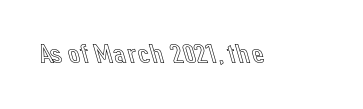
{"width": "normal", "x_height": "medium", "monospaced": "no", "underline": "no", "letter_spacing": "normal", "letter_spacing_em": 0.0, "glyph_px": 28}
